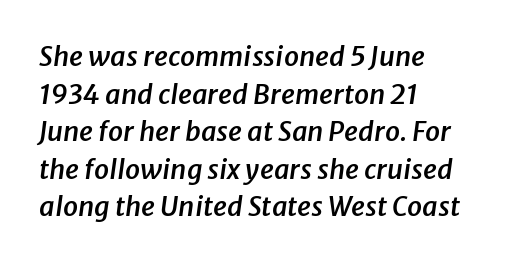
Q: Is the text bold? A: Semi-bold.
Q: Is the text italic (slanted)? A: Yes, it leans right by about 8 degrees.
Q: Is the text underlined? A: No.
Q: How is the paragraph aligned? A: Left-aligned.
Q: Is the spacing between letters normal or unusually wide? A: Normal.
Q: Is the spacing between lines tight, normal or loose? A: Normal.
